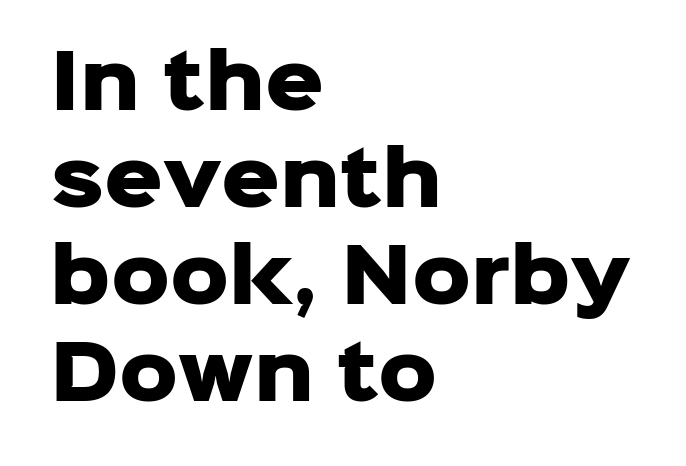
{"serif": "no", "italic": "no", "bold": "yes", "weight": "heavy", "width": "normal", "stroke_contrast": "low", "x_height": "medium", "monospaced": "no", "underline": "no", "align": "left", "line_spacing": "normal", "line_spacing_ratio": 1.33, "letter_spacing": "normal", "letter_spacing_em": 0.0, "glyph_px": 73}
